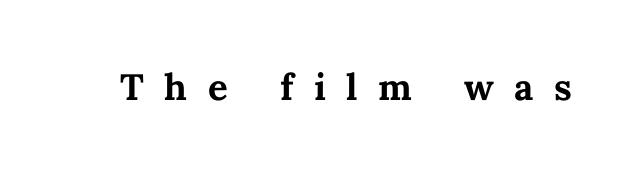
The image shows 49 px semibold type, upright; set unusually wide letter spacing (+0.42 em), not underlined; medium stroke contrast and a medium x-height.
